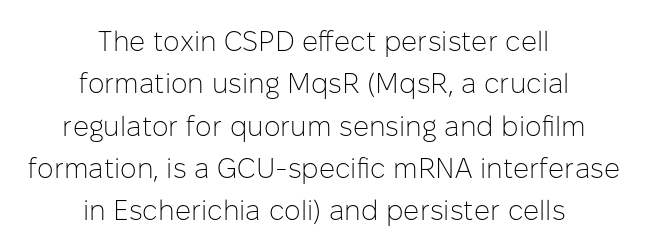
Short note: letters normally spaced. The font family rendered here belongs to the sans-serif group. Clear beneath every line of the passage. The font sits on the lighter half of the weight spectrum, regular included.
